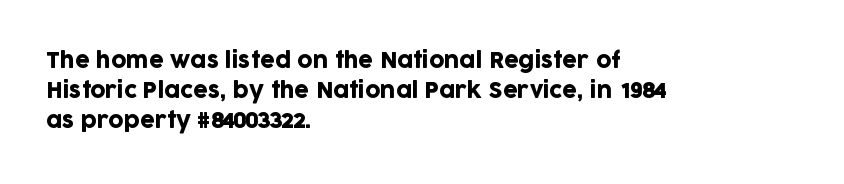
Q: Is the text italic (slanted)? A: No, it is upright.
Q: Is the text underlined? A: No.
Q: How is the paragraph aligned? A: Left-aligned.
Q: Is the spacing between letters normal or unusually wide? A: Normal.
Q: Is the spacing between lines tight, normal or loose? A: Normal.
